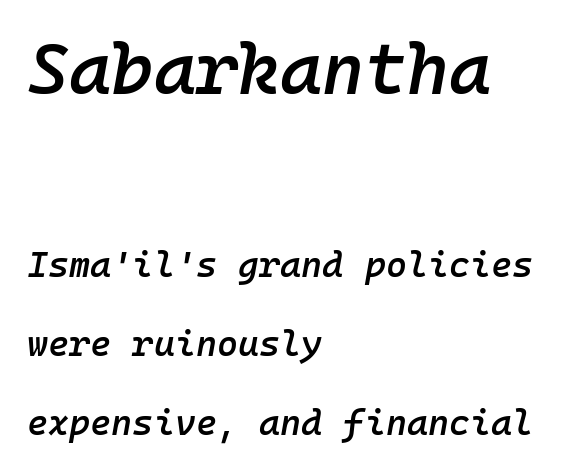
{"italic": "yes", "lean": "right", "slant_degrees": 10, "bold": "semi", "weight": "semibold", "width": "normal", "stroke_contrast": "low", "x_height": "medium", "monospaced": "yes", "underline": "no", "align": "left", "line_spacing": "loose", "line_spacing_ratio": 2.2, "letter_spacing": "normal", "letter_spacing_em": 0.0, "larger_block": "first", "size_ratio": 2.0, "glyph_px": 72}
